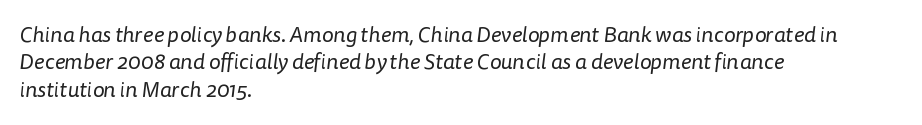
The image shows 22 px text type; set left-aligned, normal line spacing (1.25x), normal letter spacing, not underlined.
